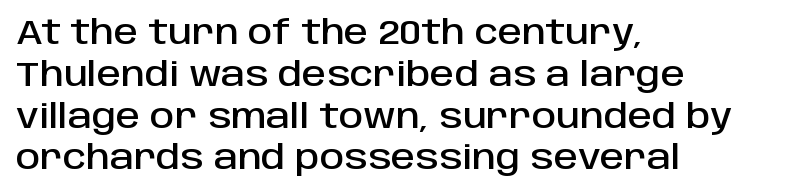
The image shows 34 px sans-serif type, upright; set left-aligned, line spacing 1.23x, normal letter spacing, not underlined; low stroke contrast and a large x-height.
